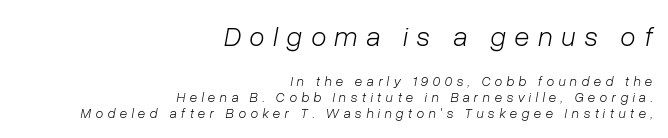
The typography opts for an oblique posture over an upright one. What stands out about the letter spacing? Its width — letters are far apart. Each stroke keeps to a modest, everyday thickness or less. Is there much room between lines? No — they nearly touch. Does the bottom block carry the larger type? No, the top block does.
